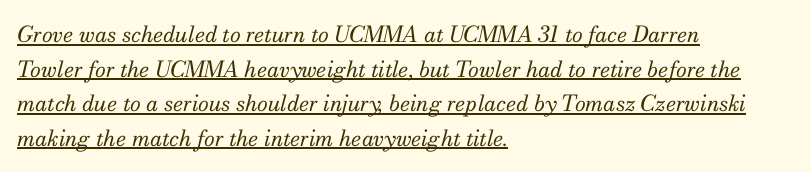
Q: Is the text bold? A: No.
Q: Is the text italic (slanted)? A: Yes, it leans right by about 13 degrees.
Q: Is the text underlined? A: Yes.
Q: How is the paragraph aligned? A: Left-aligned.
Q: Is the spacing between letters normal or unusually wide? A: Normal.
Q: Is the spacing between lines tight, normal or loose? A: Normal.
